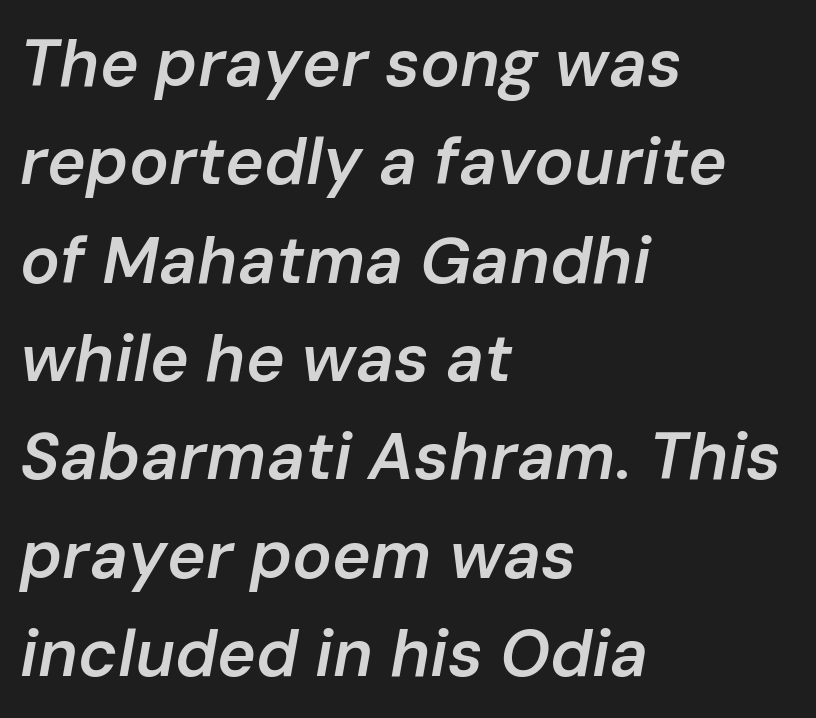
The image shows 66 px semibold type, italic (leaning right); set left-aligned, normal line spacing (1.49x), normal letter spacing, not underlined; low stroke contrast and a medium x-height.
